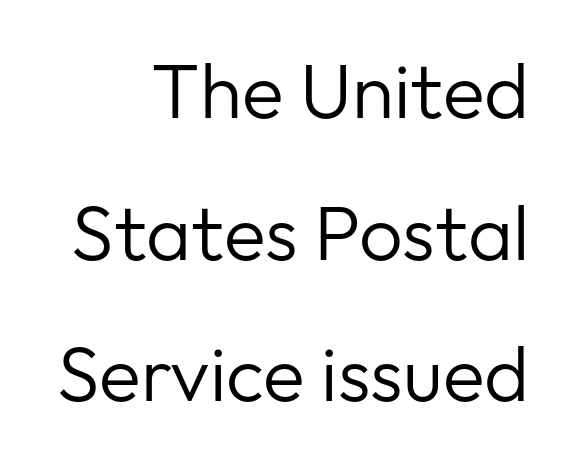
The passage shown is typed in a proportional face where columns would drift. The rendering keeps characters at their native spacing. A flush-right, rag-left setting is used for this passage. Ordinary non-slanted type is in use.
